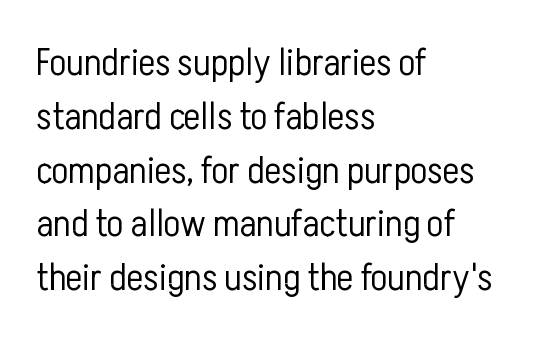
{"serif": "no", "italic": "no", "bold": "no", "weight": "light", "width": "condensed", "stroke_contrast": "low", "x_height": "medium", "monospaced": "no", "underline": "no", "align": "left", "line_spacing": "normal", "line_spacing_ratio": 1.38, "letter_spacing": "normal", "letter_spacing_em": 0.0, "glyph_px": 39}
